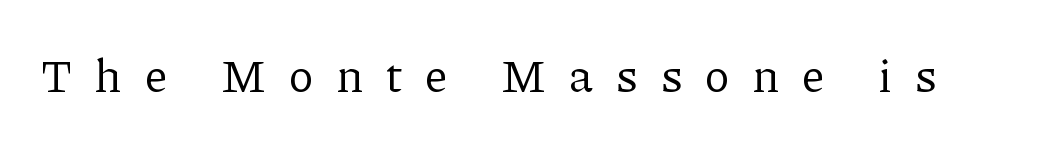
The image shows 46 px regular-weight serif type, upright; set unusually wide letter spacing (+0.49 em), not underlined; low stroke contrast and a medium x-height.
